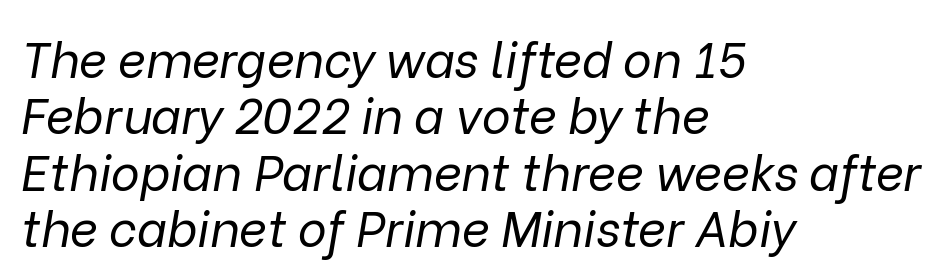
The image shows 49 px regular-weight type, italic (leaning right); set left-aligned, tight line spacing (1.15x), normal letter spacing, not underlined; low stroke contrast and a medium x-height.
